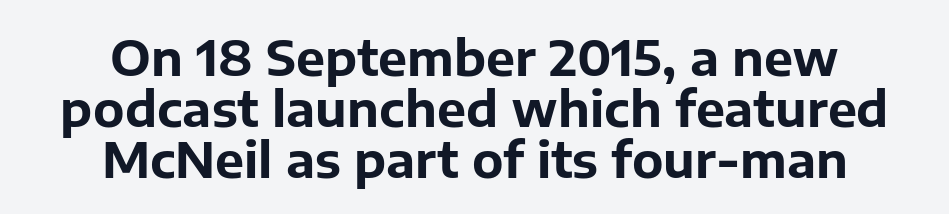
Nope, no serifs anywhere on these letters. Each letter keeps its own natural width here, so spacing adapts to shape. Nope, not italic — everything's standing straight. Words float on clear page, feet unadorned. The line-height multiplier appears low, near solid setting.
